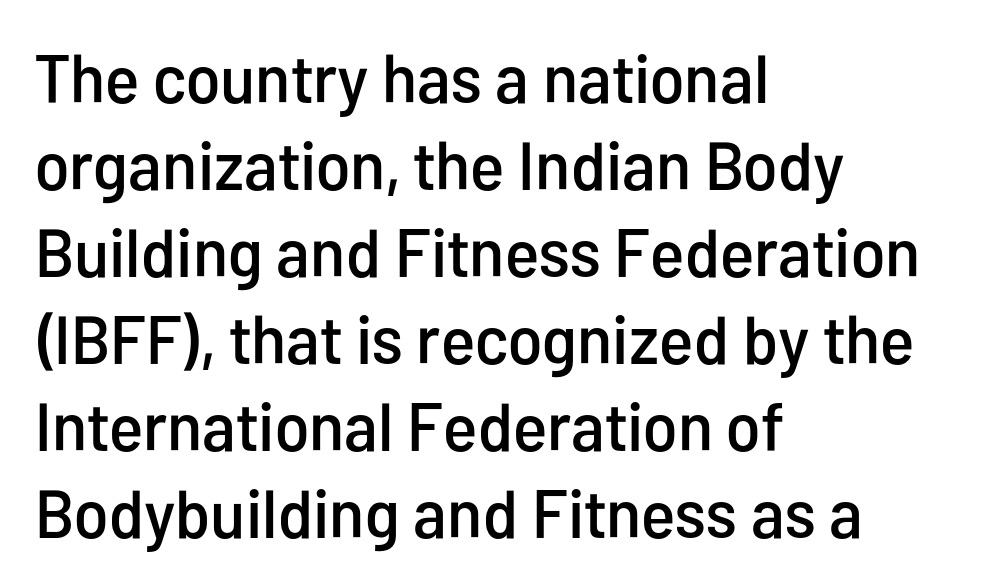
Q: Is the text italic (slanted)? A: No, it is upright.
Q: Is the typeface a serif or a sans-serif typeface? A: Sans-serif.
Q: Is the text underlined? A: No.
Q: How is the paragraph aligned? A: Left-aligned.
Q: Is the spacing between letters normal or unusually wide? A: Normal.
Q: Is the spacing between lines tight, normal or loose? A: Normal.
Q: Width (condensed, normal, or wide)? A: Condensed.
Q: Stroke contrast? A: Low.
Q: x-height? A: Medium.
Q: Monospaced? A: No.
